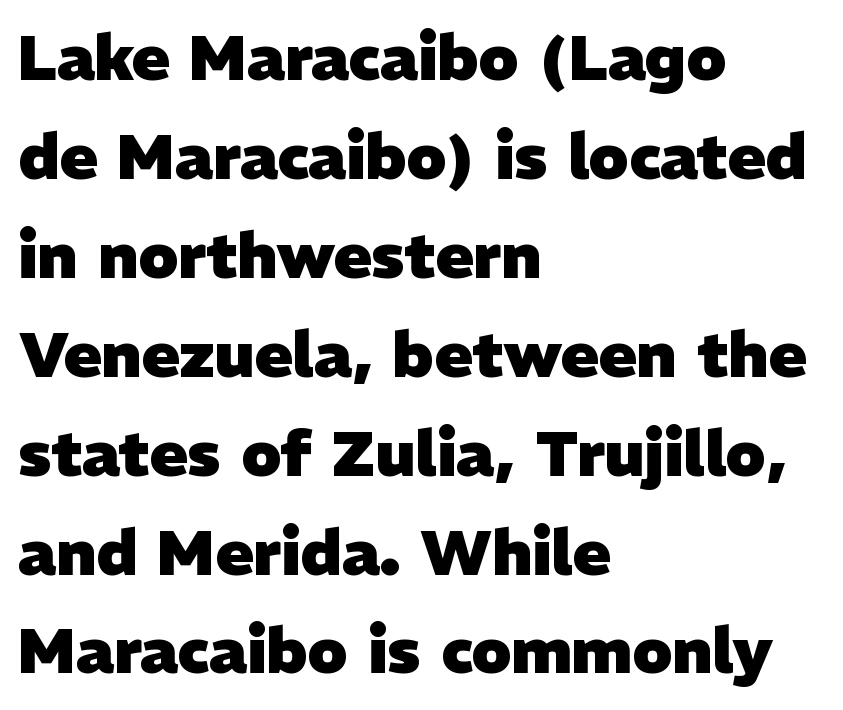
The image shows 63 px heavy sans-serif type; set left-aligned, normal line spacing (1.57x), normal letter spacing, not underlined; low stroke contrast and a medium x-height.
